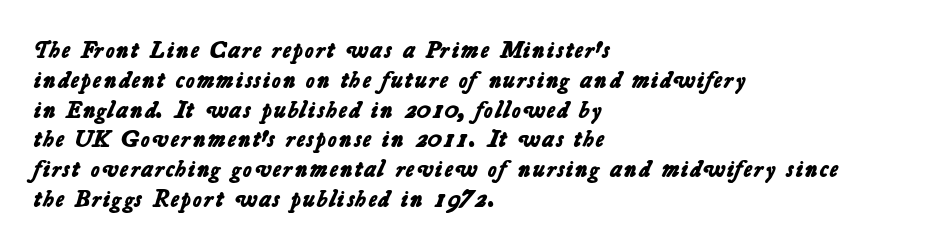
{"bold": "yes", "underline": "no", "align": "left", "line_spacing_ratio": 1.24, "letter_spacing": "normal", "letter_spacing_em": 0.0, "glyph_px": 24}
